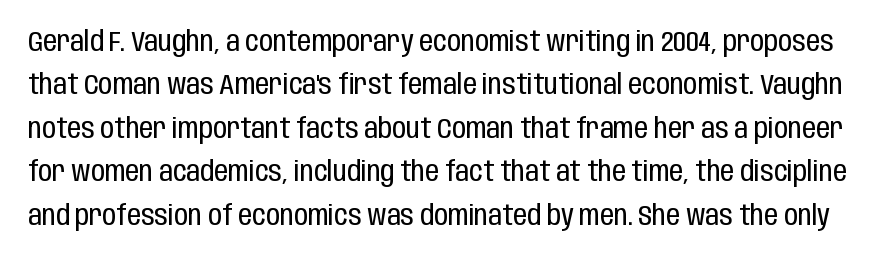
Here the glyphs are tracked normally, forming tight word shapes. The glyphs in this specimen are sans serif. Ink coverage per letter is moderate at most. The specimen reads as upright at a glance.
